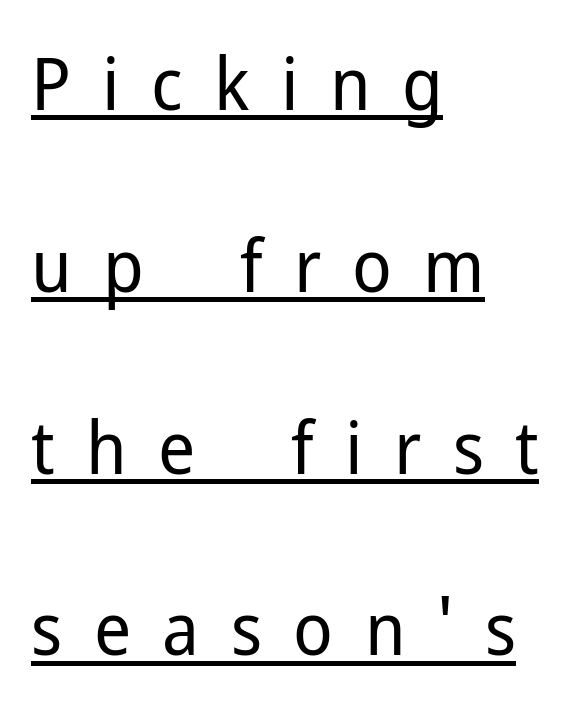
{"serif": "no", "italic": "no", "bold": "no", "weight": "regular", "width": "normal", "stroke_contrast": "low", "x_height": "medium", "monospaced": "no", "underline": "yes", "align": "left", "line_spacing": "loose", "line_spacing_ratio": 2.49, "letter_spacing": "wide", "letter_spacing_em": 0.43, "glyph_px": 73}
